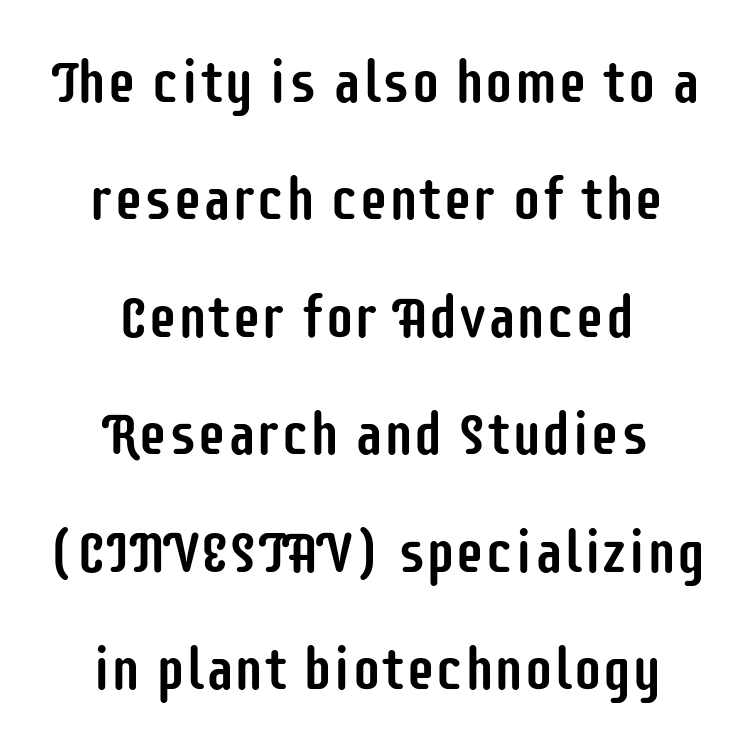
Character widths vary here, with narrow letters taking less room than wide ones. Interline gaps are noticeably wide in this sample. Clear beneath every line of the passage. Posture: upright roman. What kind of face is this? One without serifs — a sans. The compositor balanced each line on the midline.
